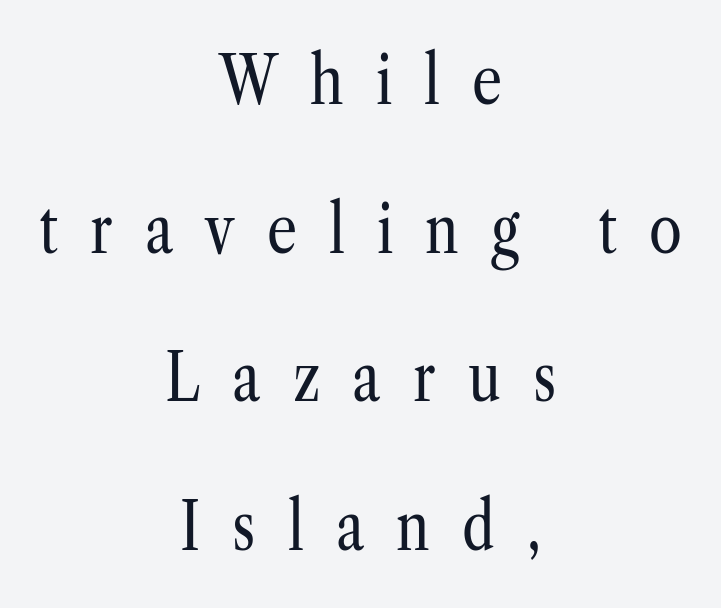
{"serif": "yes", "italic": "no", "bold": "no", "weight": "regular", "width": "condensed", "stroke_contrast": "low", "x_height": "medium", "monospaced": "no", "underline": "no", "align": "center", "line_spacing": "loose", "line_spacing_ratio": 2.22, "letter_spacing": "wide", "letter_spacing_em": 0.48, "glyph_px": 67}
